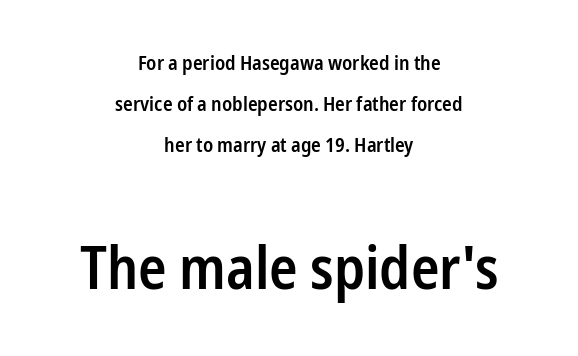
Q: Is the text bold? A: Semi-bold.
Q: Is the text italic (slanted)? A: No, it is upright.
Q: Is the typeface a serif or a sans-serif typeface? A: Sans-serif.
Q: Is the text underlined? A: No.
Q: How is the paragraph aligned? A: Centered.
Q: Is the spacing between letters normal or unusually wide? A: Normal.
Q: Is the spacing between lines tight, normal or loose? A: Loose.
Q: Which block of text is set in a larger size, the first (top) or the second (bottom)? A: The second (bottom) one.
Q: Width (condensed, normal, or wide)? A: Condensed.
Q: Stroke contrast? A: Low.
Q: x-height? A: Medium.
Q: Monospaced? A: No.
